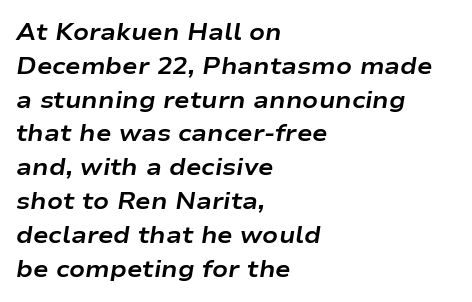
The image shows 23 px bold type, italic (leaning right); set left-aligned, normal line spacing (1.47x), normal letter spacing, not underlined.
